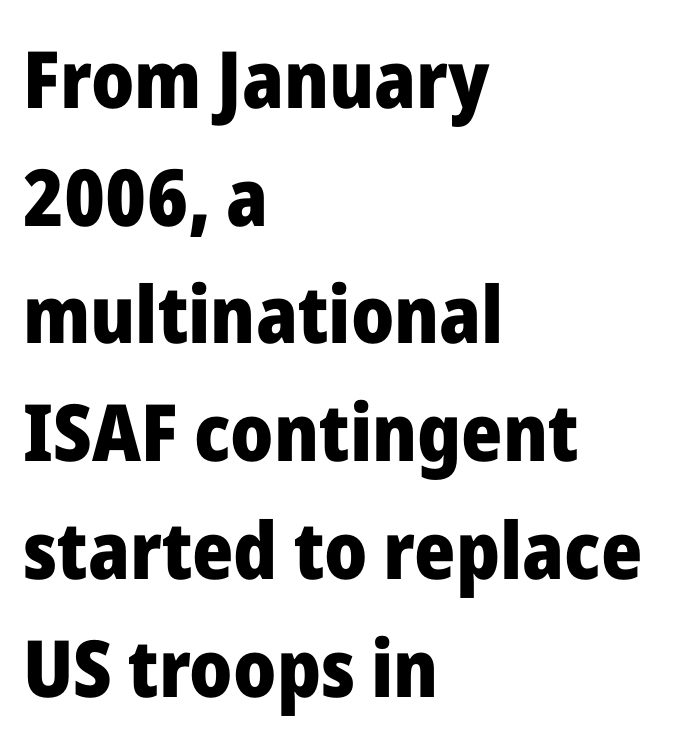
Q: Is the text bold? A: Yes.
Q: Is the text italic (slanted)? A: No, it is upright.
Q: Is the typeface a serif or a sans-serif typeface? A: Sans-serif.
Q: Is the text underlined? A: No.
Q: How is the paragraph aligned? A: Left-aligned.
Q: Is the spacing between letters normal or unusually wide? A: Normal.
Q: Is the spacing between lines tight, normal or loose? A: Normal.
Q: Width (condensed, normal, or wide)? A: Normal.
Q: Stroke contrast? A: Low.
Q: x-height? A: Medium.
Q: Monospaced? A: No.
